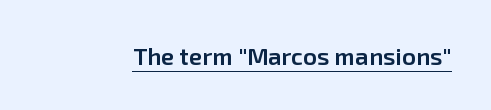
Q: Is the text bold? A: Semi-bold.
Q: Is the text italic (slanted)? A: No, it is upright.
Q: Is the text underlined? A: Yes.
Q: Is the spacing between letters normal or unusually wide? A: Normal.
